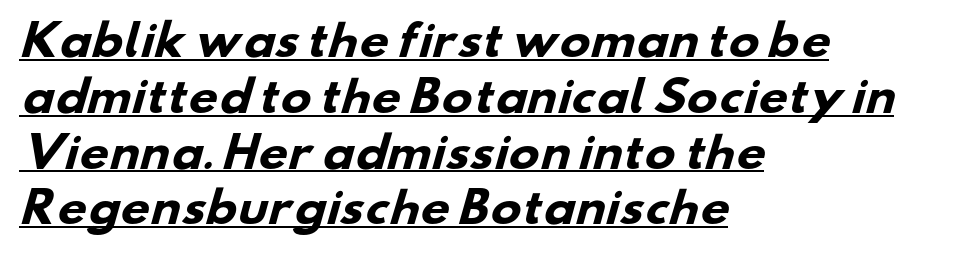
There is no visible air inserted between adjacent glyphs. What's the leading like? Ordinary, nothing unusual. Regarding serifs, this sample does without them. A rule runs beneath these lines of type. Think of a printed novel: that variable character pitch is what you see here.
